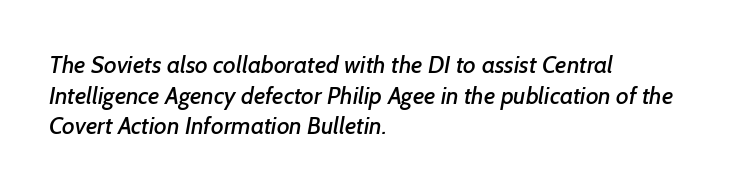
Each row of text sits above clean, open space. Here the glyphs are tracked normally, forming tight word shapes. Rows of type keep a routine distance in the vertical direction. Horizontally, the lines are justified to the leading edge only.
